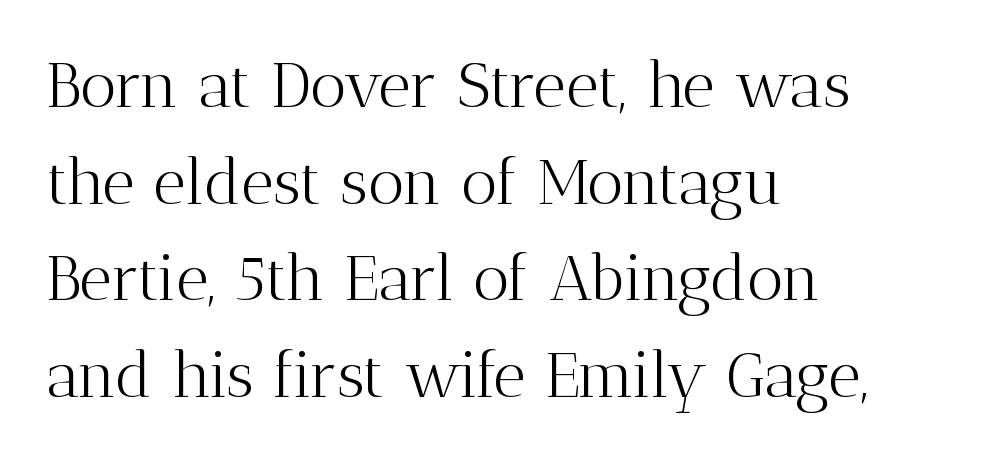
Q: Is the text bold? A: No.
Q: Is the text italic (slanted)? A: No, it is upright.
Q: Is the typeface a serif or a sans-serif typeface? A: Serif.
Q: Is the text underlined? A: No.
Q: How is the paragraph aligned? A: Left-aligned.
Q: Is the spacing between letters normal or unusually wide? A: Normal.
Q: Is the spacing between lines tight, normal or loose? A: Normal.
Q: Width (condensed, normal, or wide)? A: Normal.
Q: Stroke contrast? A: Medium.
Q: x-height? A: Medium.
Q: Monospaced? A: No.
